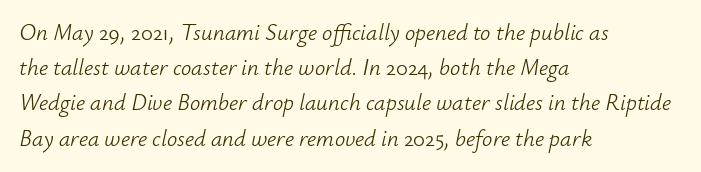
Q: Is the text bold? A: No.
Q: Is the text italic (slanted)? A: Yes, it leans right by about 12 degrees.
Q: Is the text underlined? A: No.
Q: How is the paragraph aligned? A: Left-aligned.
Q: Is the spacing between letters normal or unusually wide? A: Normal.
Q: Is the spacing between lines tight, normal or loose? A: Normal.
